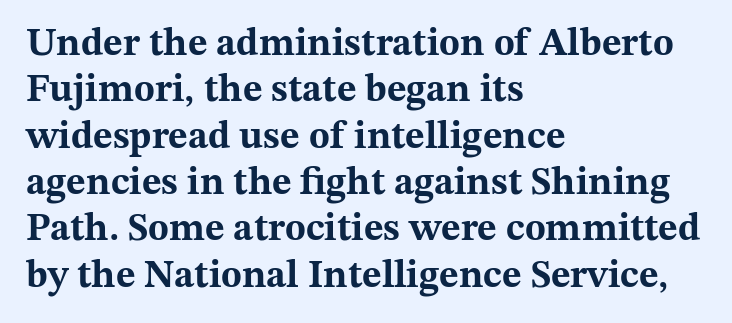
{"serif": "yes", "italic": "no", "bold": "yes", "weight": "bold", "width": "wide", "stroke_contrast": "medium", "x_height": "medium", "monospaced": "no", "underline": "no", "align": "left", "line_spacing_ratio": 1.22, "letter_spacing": "normal", "letter_spacing_em": 0.0, "glyph_px": 38}
